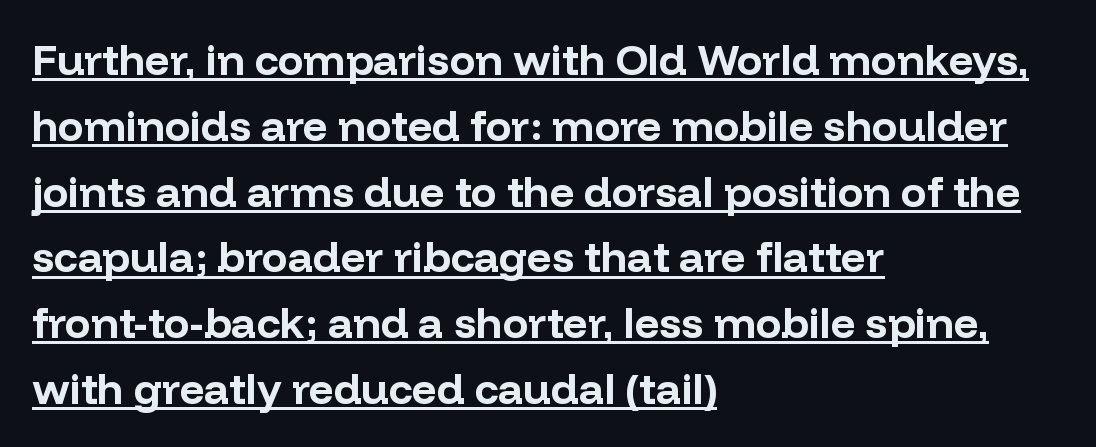
Bold? Absolutely — the strokes are thick and heavy. Character widths vary here, with narrow letters taking less room than wide ones. One glance says typical: line gaps are just what's usual. Which margin do the lines hug? The left one — the right edge is uneven.
